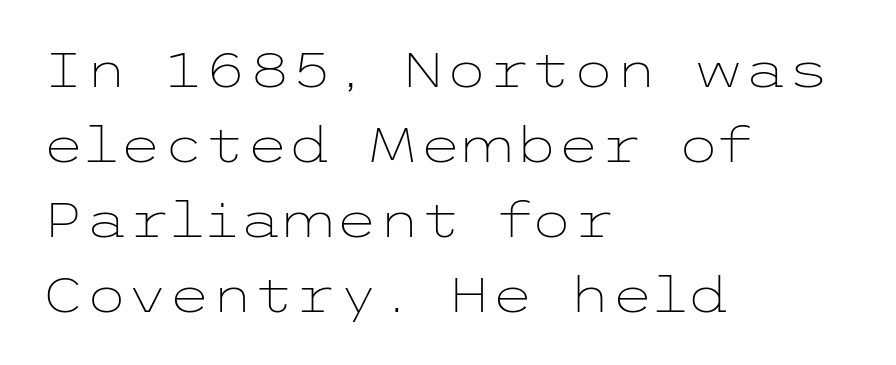
The typesetting does not lean heavy: it is not bold. Look at the bottom of the vertical strokes: they stop flat, with no serifs. The vertical gap from one line to the next is medium. The face used here is rendered with its standard letterfit. Leftover space on each line is placed entirely after the last word.
